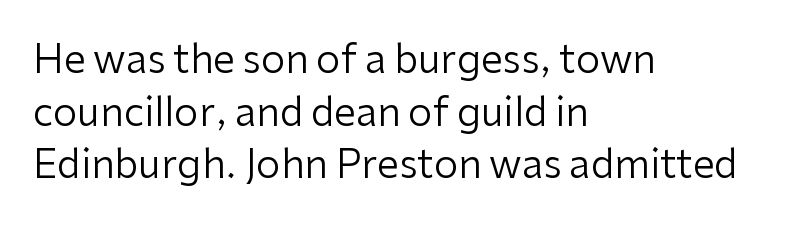
Is this a fixed-width face? No — the glyphs have proportional, varying widths. Regarding serifs, this sample does without them. Quick note: underline off. Ordinary non-slanted type is in use.
